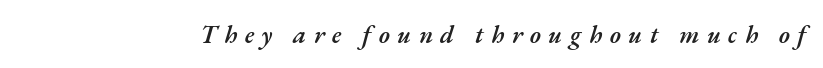
The image shows 25 px text type, italic (leaning right); set unusually wide letter spacing (+0.3 em), not underlined.
